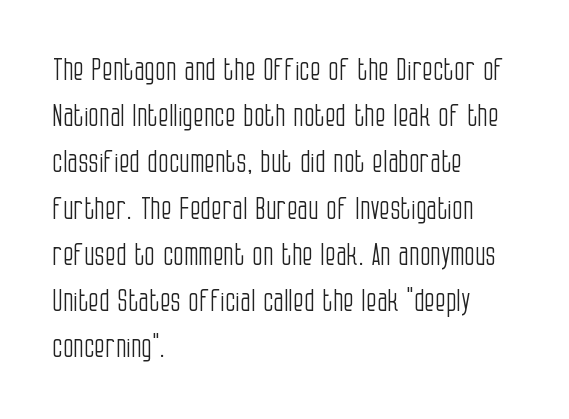
{"serif": "no", "italic": "no", "bold": "no", "weight": "light", "width": "condensed", "stroke_contrast": "low", "x_height": "large", "monospaced": "no", "underline": "no", "align": "left", "line_spacing": "normal", "line_spacing_ratio": 1.49, "letter_spacing": "normal", "letter_spacing_em": 0.0, "glyph_px": 31}
